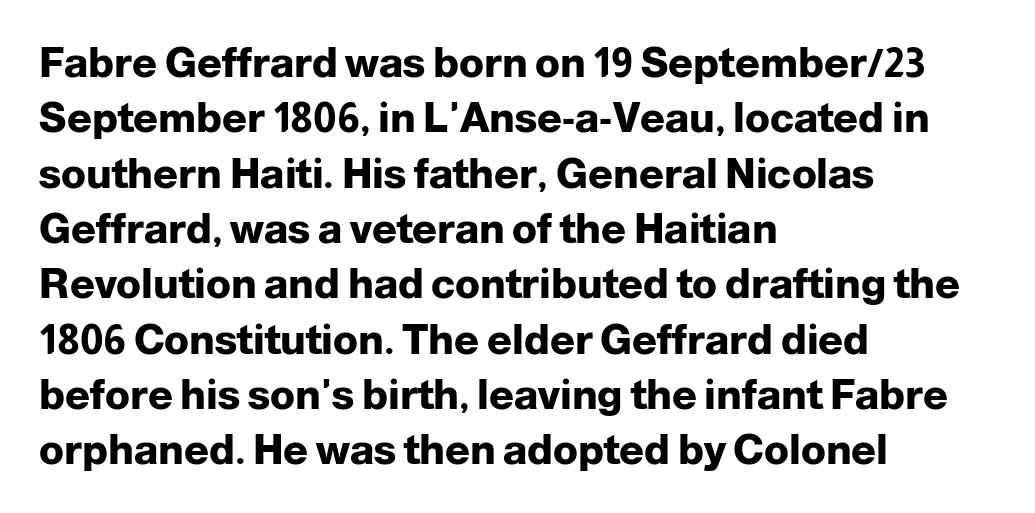
{"serif": "no", "italic": "no", "bold": "yes", "weight": "heavy", "width": "normal", "stroke_contrast": "low", "x_height": "medium", "monospaced": "no", "underline": "no", "align": "left", "line_spacing": "normal", "line_spacing_ratio": 1.35, "letter_spacing": "normal", "letter_spacing_em": 0.0, "glyph_px": 41}
